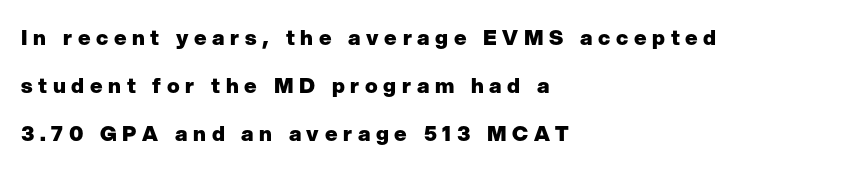
Casual observation: everything's shoved over to the left. The typesetting leans heavy: a genuine bold. This sample uses an upright cut, with every glyph sitting square on the baseline. Does extra space separate the letters? Yes, quite a lot of it.
